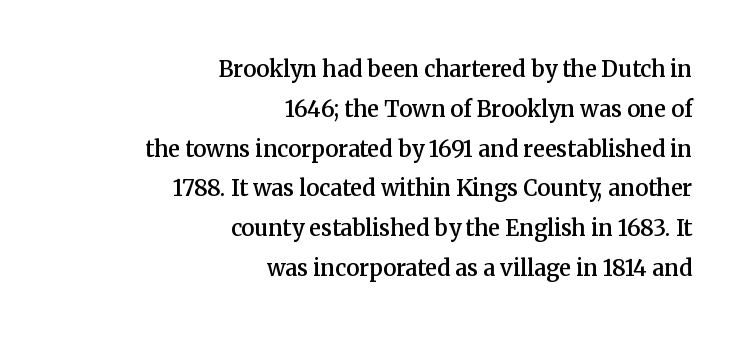
{"italic": "no", "bold": "semi", "underline": "no", "align": "right", "line_spacing_ratio": 1.81, "letter_spacing": "normal", "letter_spacing_em": 0.0, "glyph_px": 22}
